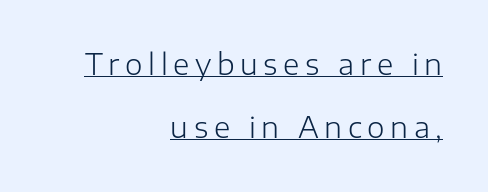
{"serif": "no", "italic": "no", "bold": "no", "weight": "light", "width": "normal", "stroke_contrast": "low", "x_height": "medium", "monospaced": "no", "underline": "yes", "align": "right", "line_spacing": "loose", "line_spacing_ratio": 2.26, "letter_spacing": "wide", "letter_spacing_em": 0.2, "glyph_px": 28}
